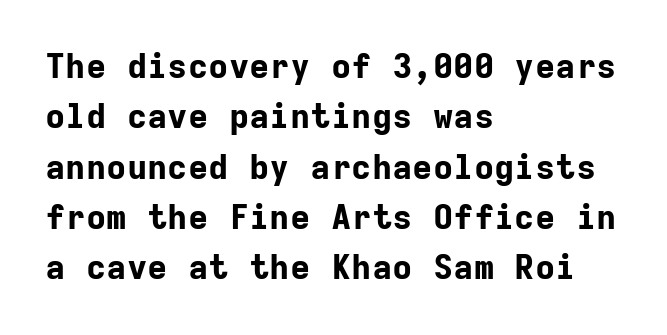
{"serif": "no", "italic": "no", "bold": "yes", "weight": "bold", "width": "normal", "stroke_contrast": "low", "x_height": "medium", "monospaced": "yes", "underline": "no", "align": "left", "line_spacing": "normal", "line_spacing_ratio": 1.48, "letter_spacing": "normal", "letter_spacing_em": 0.0, "glyph_px": 34}
